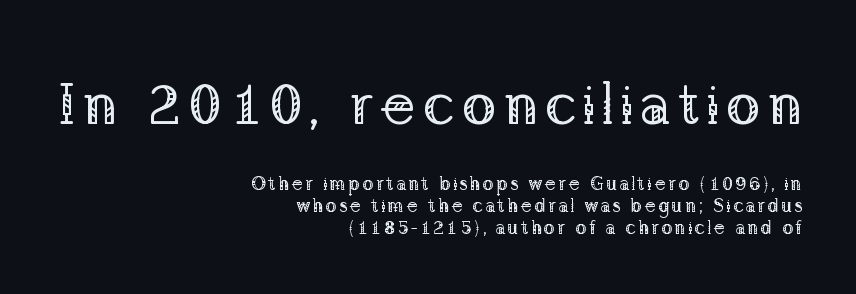
Q: Is the text bold? A: No.
Q: Is the text italic (slanted)? A: No, it is upright.
Q: Is the typeface a serif or a sans-serif typeface? A: Serif.
Q: Is the text underlined? A: No.
Q: How is the paragraph aligned? A: Right-aligned.
Q: Is the spacing between lines tight, normal or loose? A: Tight.
Q: Which block of text is set in a larger size, the first (top) or the second (bottom)? A: The first (top) one.
Q: Width (condensed, normal, or wide)? A: Normal.
Q: Stroke contrast? A: Low.
Q: x-height? A: Medium.
Q: Monospaced? A: No.
